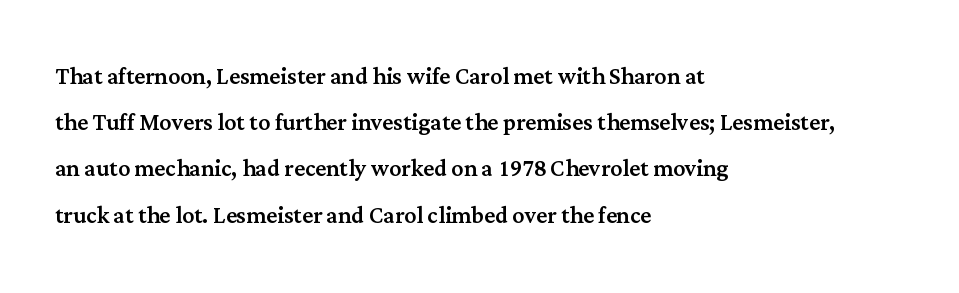
{"serif": "yes", "italic": "no", "width": "normal", "stroke_contrast": "medium", "x_height": "medium", "monospaced": "no", "underline": "no", "align": "left", "line_spacing": "normal", "line_spacing_ratio": 1.54, "letter_spacing": "normal", "letter_spacing_em": 0.0, "glyph_px": 30}
